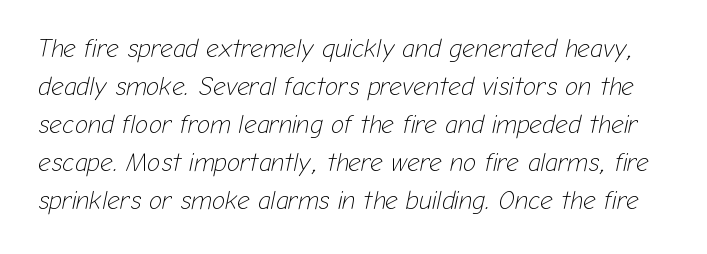
The image shows 25 px text type, italic (leaning right); set normal line spacing (1.52x), normal letter spacing, not underlined.
